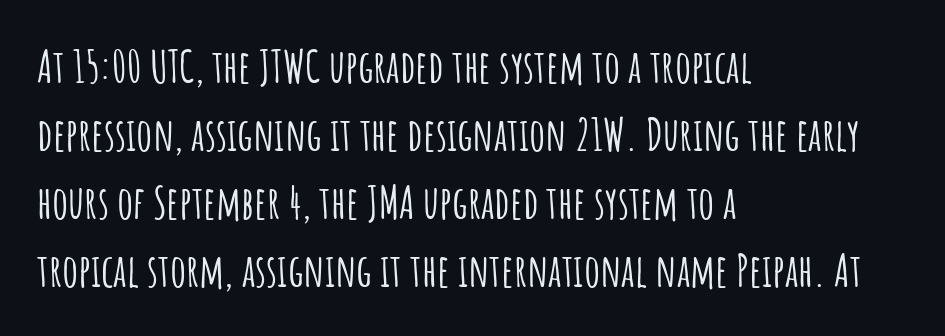
The image shows 45 px condensed sans-serif type, upright; set left-aligned, normal line spacing (1.51x), normal letter spacing, not underlined; low stroke contrast and a large x-height.
